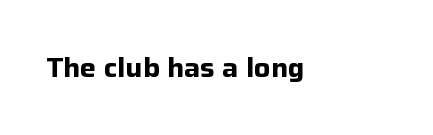
Q: Is the text bold? A: Yes.
Q: Is the text italic (slanted)? A: No, it is upright.
Q: Is the text underlined? A: No.
Q: Is the spacing between letters normal or unusually wide? A: Normal.
